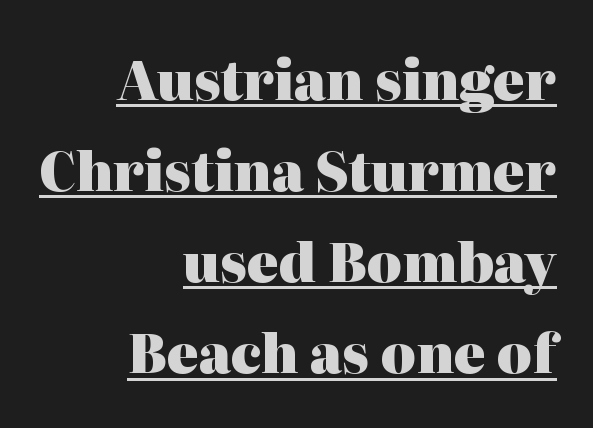
The image shows 53 px heavy serif type, upright; set right-aligned, line spacing 1.72x, normal letter spacing, underlined; high stroke contrast and a medium x-height.
